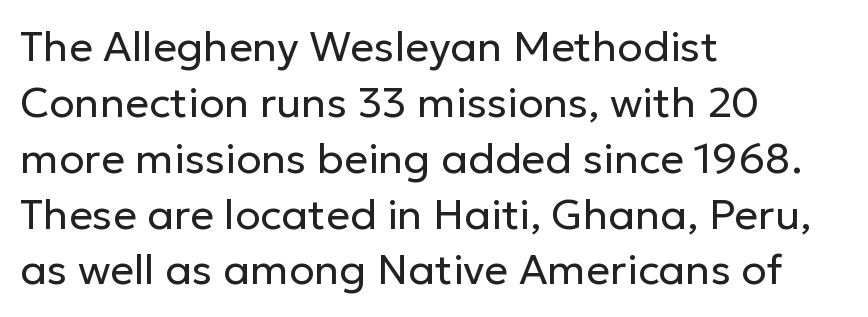
Regarding serifs, this sample does without them. You could not count columns in this text — the font is proportionally spaced. Ordinary non-slanted type is in use. The characters are drawn with everyday or finer stroke widths.
